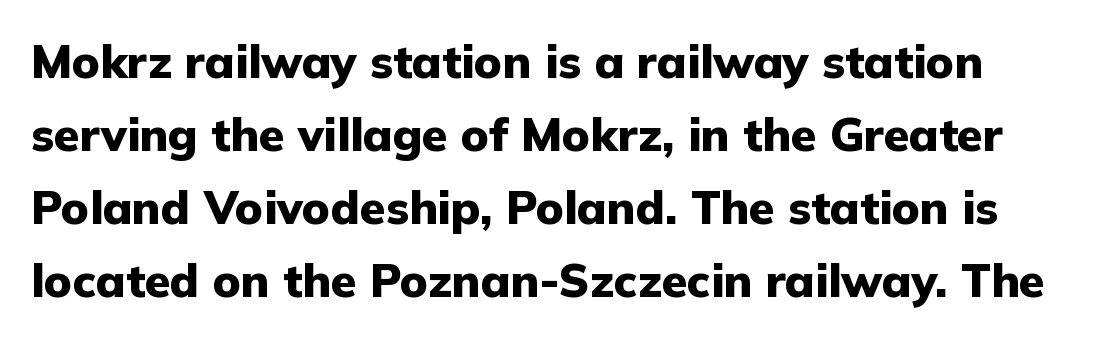
Honestly, the letter spacing is just normal — you wouldn't notice it. Nothing sits at the stroke ends, so this counts as sans-serif. The leading is moderate, giving the passage an even texture. You could not count columns in this text — the font is proportionally spaced. Vertical strokes here are truly vertical. Is the type bold? Yes — the strokes are clearly thick and heavy.
